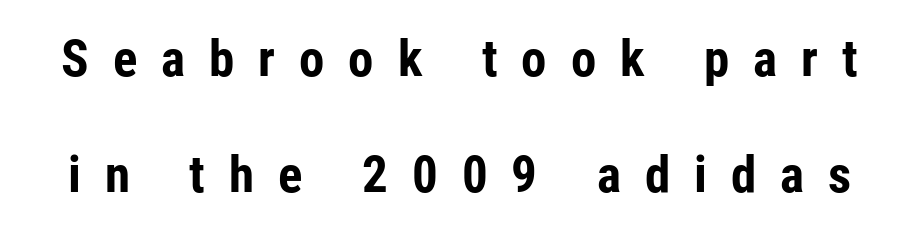
Q: Is the text bold? A: Yes.
Q: Is the text italic (slanted)? A: No, it is upright.
Q: Is the typeface a serif or a sans-serif typeface? A: Sans-serif.
Q: Is the text underlined? A: No.
Q: Is the spacing between letters normal or unusually wide? A: Unusually wide.
Q: Is the spacing between lines tight, normal or loose? A: Loose.
Q: Width (condensed, normal, or wide)? A: Condensed.
Q: Stroke contrast? A: Low.
Q: x-height? A: Medium.
Q: Monospaced? A: No.
